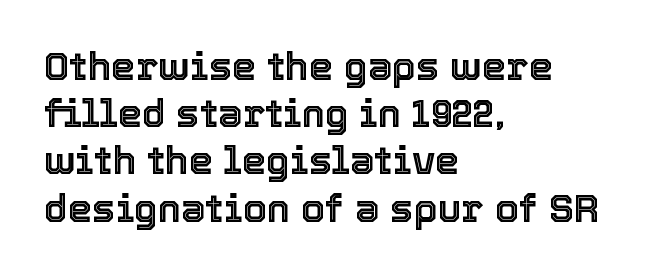
Typeset ragged right — the left edge is the straight one. A typesetter would mark this as roman, not italic. Here the glyphs are tracked normally, forming tight word shapes. Do the characters align in a grid? No, the font is proportional.
